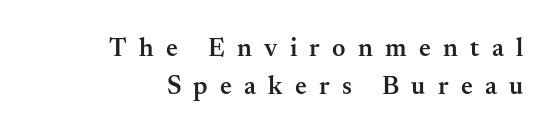
Q: Is the text bold? A: Semi-bold.
Q: Is the text italic (slanted)? A: No, it is upright.
Q: Is the text underlined? A: No.
Q: How is the paragraph aligned? A: Right-aligned.
Q: Is the spacing between letters normal or unusually wide? A: Unusually wide.
Q: Is the spacing between lines tight, normal or loose? A: Normal.
